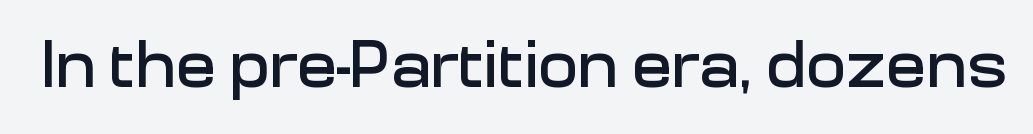
The image shows 67 px sans-serif type, upright; set normal letter spacing, not underlined; low stroke contrast and a medium x-height.
